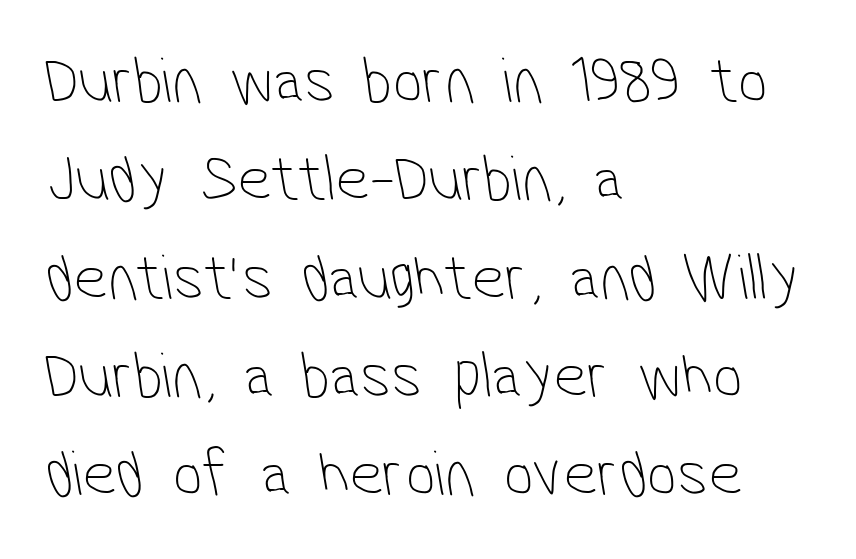
The image shows 66 px thin, condensed sans-serif type; set left-aligned, normal line spacing (1.49x), normal letter spacing, not underlined; low stroke contrast and a medium x-height.
